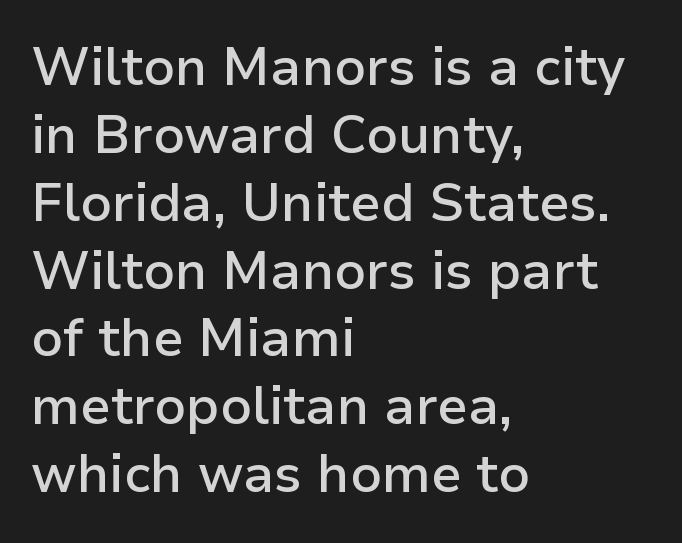
Q: Is the text bold? A: Semi-bold.
Q: Is the text italic (slanted)? A: No, it is upright.
Q: Is the typeface a serif or a sans-serif typeface? A: Sans-serif.
Q: Is the text underlined? A: No.
Q: How is the paragraph aligned? A: Left-aligned.
Q: Is the spacing between letters normal or unusually wide? A: Normal.
Q: Is the spacing between lines tight, normal or loose? A: Normal.
Q: Width (condensed, normal, or wide)? A: Normal.
Q: Stroke contrast? A: Low.
Q: x-height? A: Medium.
Q: Monospaced? A: No.
